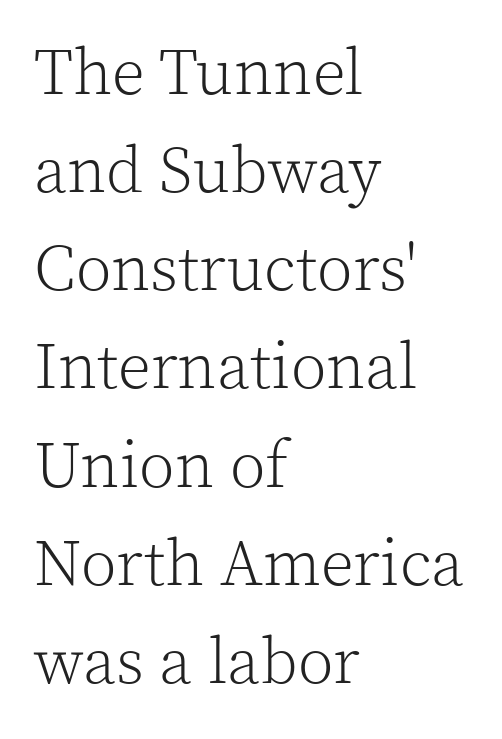
{"serif": "yes", "italic": "no", "bold": "no", "weight": "light", "width": "normal", "x_height": "medium", "monospaced": "no", "underline": "no", "align": "left", "line_spacing": "normal", "line_spacing_ratio": 1.51, "letter_spacing": "normal", "letter_spacing_em": 0.0, "glyph_px": 65}
